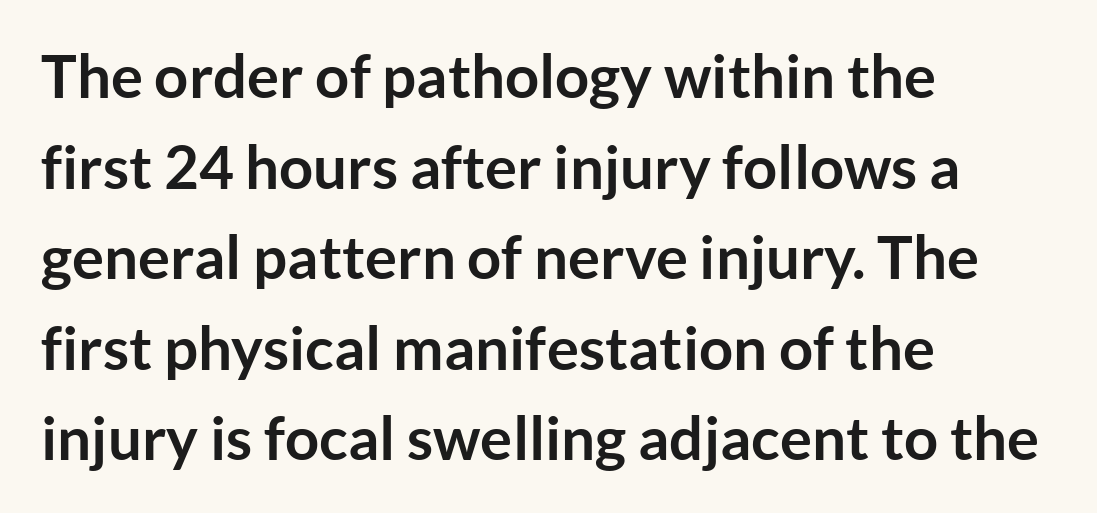
The image shows 60 px semibold sans-serif type, upright; set left-aligned, normal line spacing (1.51x), normal letter spacing, not underlined; low stroke contrast and a medium x-height.
